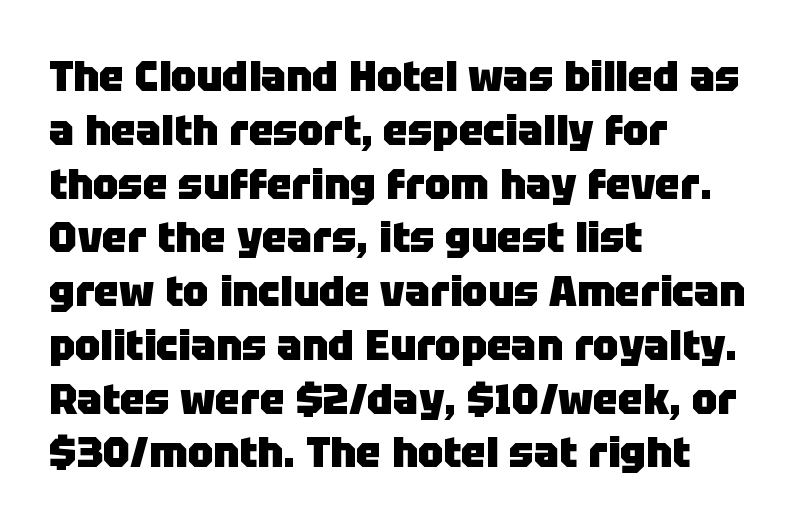
Q: Is the text bold? A: Yes.
Q: Is the text italic (slanted)? A: No, it is upright.
Q: Is the typeface a serif or a sans-serif typeface? A: Sans-serif.
Q: Is the text underlined? A: No.
Q: How is the paragraph aligned? A: Left-aligned.
Q: Is the spacing between letters normal or unusually wide? A: Normal.
Q: Is the spacing between lines tight, normal or loose? A: Normal.
Q: Width (condensed, normal, or wide)? A: Normal.
Q: Stroke contrast? A: Low.
Q: x-height? A: Large.
Q: Monospaced? A: No.
